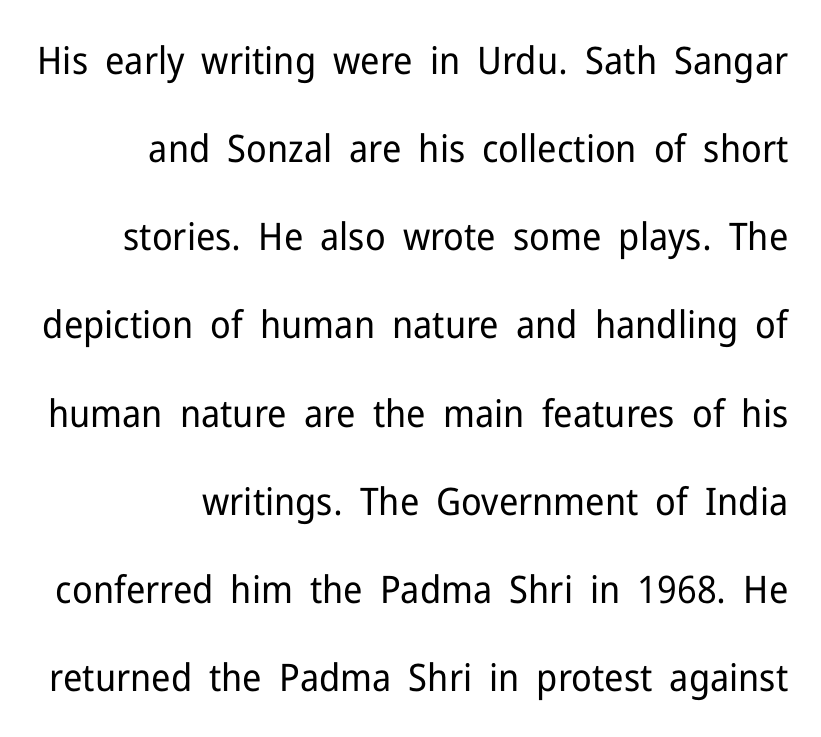
{"serif": "no", "italic": "no", "bold": "no", "weight": "regular", "width": "normal", "stroke_contrast": "low", "x_height": "medium", "monospaced": "no", "underline": "no", "align": "right", "line_spacing": "loose", "line_spacing_ratio": 2.32, "letter_spacing": "normal", "letter_spacing_em": 0.0, "glyph_px": 38}
